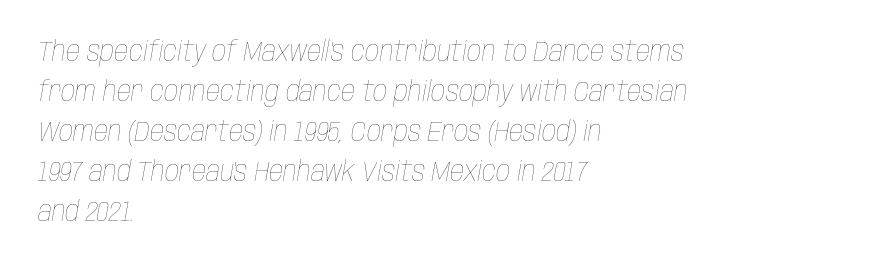
Caption: standard tracking, unaltered. Character widths vary here, with narrow letters taking less room than wide ones. Vertical stems look standard width or narrower in stroke. This is oblique type, the kind used for emphasis or titles. One-word summary of the alignment: left. Letters rest on an invisible, unmarked baseline.
